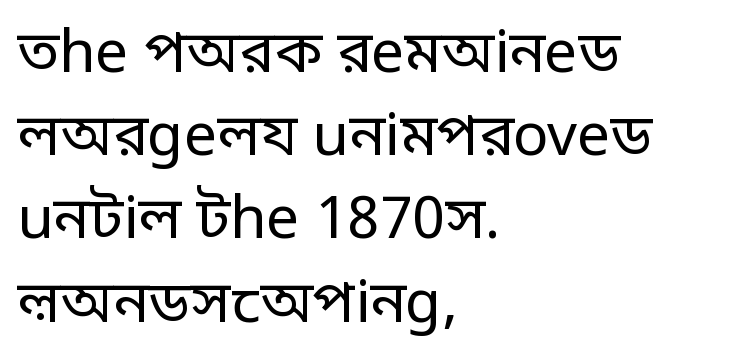
{"serif": "no", "italic": "no", "bold": "no", "weight": "regular", "width": "normal", "stroke_contrast": "low", "x_height": "large", "monospaced": "no", "underline": "no", "align": "left", "line_spacing": "normal", "line_spacing_ratio": 1.41, "letter_spacing": "normal", "letter_spacing_em": 0.0, "glyph_px": 59}
